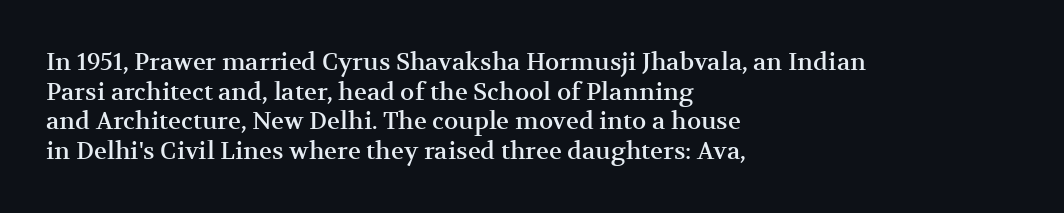
{"italic": "no", "underline": "no", "align": "left", "line_spacing_ratio": 1.23, "letter_spacing": "normal", "letter_spacing_em": 0.0, "glyph_px": 24}
